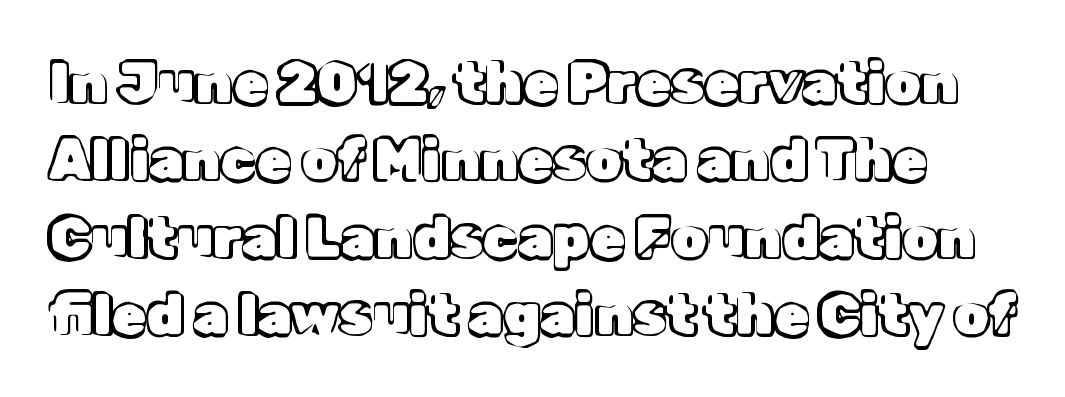
Q: Is the text italic (slanted)? A: No, it is upright.
Q: Is the text underlined? A: No.
Q: Is the spacing between letters normal or unusually wide? A: Normal.
Q: Is the spacing between lines tight, normal or loose? A: Normal.
Q: Width (condensed, normal, or wide)? A: Normal.
Q: x-height? A: Medium.
Q: Monospaced? A: No.
